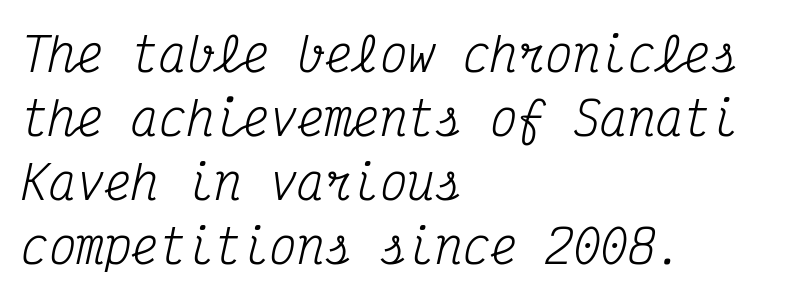
Q: Is the text bold? A: No.
Q: Is the text italic (slanted)? A: Yes, it leans right by about 12 degrees.
Q: Is the typeface a serif or a sans-serif typeface? A: Serif.
Q: Is the text underlined? A: No.
Q: How is the paragraph aligned? A: Left-aligned.
Q: Is the spacing between letters normal or unusually wide? A: Normal.
Q: Is the spacing between lines tight, normal or loose? A: Normal.
Q: Width (condensed, normal, or wide)? A: Condensed.
Q: Stroke contrast? A: Medium.
Q: x-height? A: Medium.
Q: Monospaced? A: Yes.
